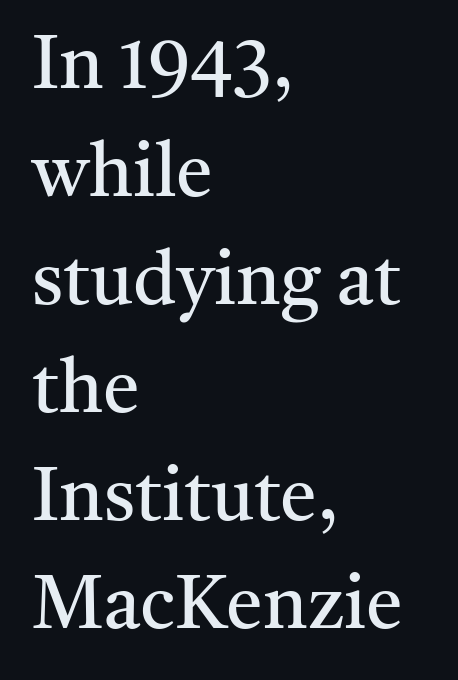
The typesetter chose a ragged-right arrangement here. Is the stroke heavy? The answer is a plain regular-or-lighter. The space beneath each line is pristine and unruled. The vertical gap from one line to the next is medium. Classification — serif.
